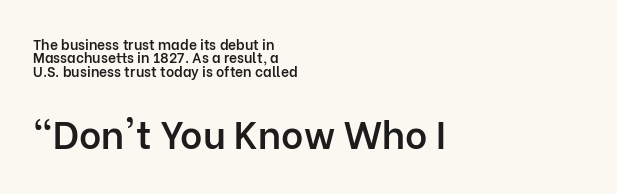
The image shows 38 px semibold sans-serif type, upright; set left-aligned, tight line spacing (0.95x), normal letter spacing, not underlined; the second (bottom) block is 2.71x larger; low stroke contrast and a medium x-height.
